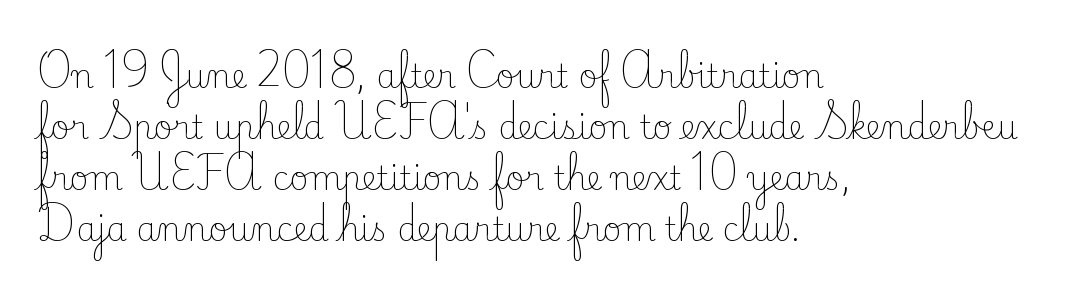
These lines are rendered in a variable-pitch font. Default kerning and tracking; the words read as compact shapes. You can tell it's not italic because the verticals are truly vertical. Stroke terminals: seriffed.
